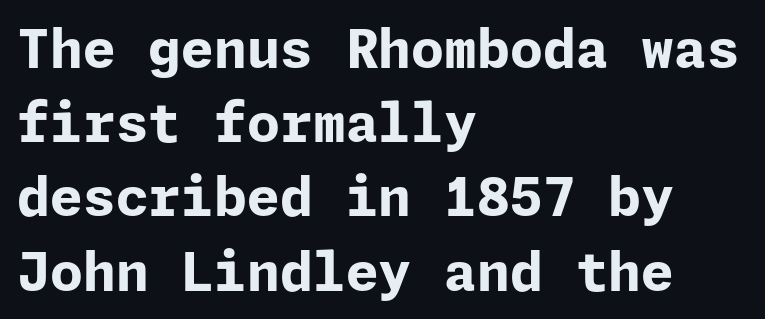
Look at the stroke-to-counter ratio: heavy, a bold. The setting favours the left margin, as ordinary paragraphs usually do. These lines keep a tight, regular rhythm from letter to letter. This sample uses an upright cut, with every glyph sitting square on the baseline.
